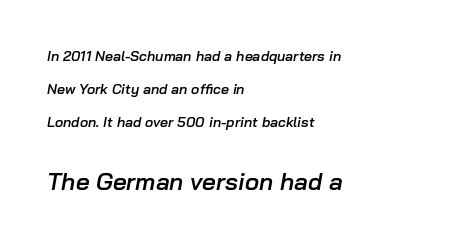
The image shows 24 px text type, italic (leaning right); set left-aligned, loose line spacing (2.37x), normal letter spacing, not underlined; the second (bottom) block is 1.71x larger.
